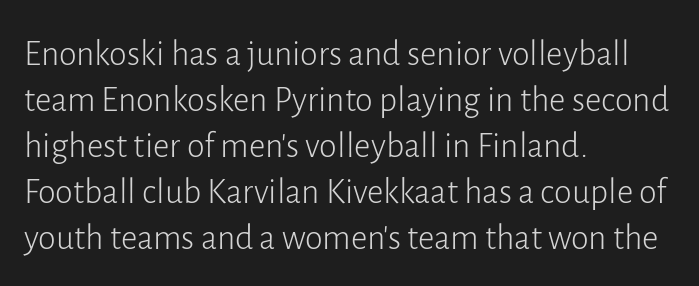
{"serif": "no", "italic": "no", "bold": "no", "weight": "light", "width": "normal", "stroke_contrast": "low", "x_height": "medium", "monospaced": "no", "underline": "no", "align": "left", "line_spacing": "normal", "line_spacing_ratio": 1.28, "letter_spacing": "normal", "letter_spacing_em": 0.0, "glyph_px": 36}
